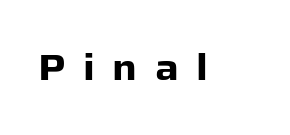
A roman cut, with each character standing at attention. Has an underline been added? It has not. Here the designer chose a conventional face with non-uniform glyph widths. This rendering widens character spacing well past its baseline value.
